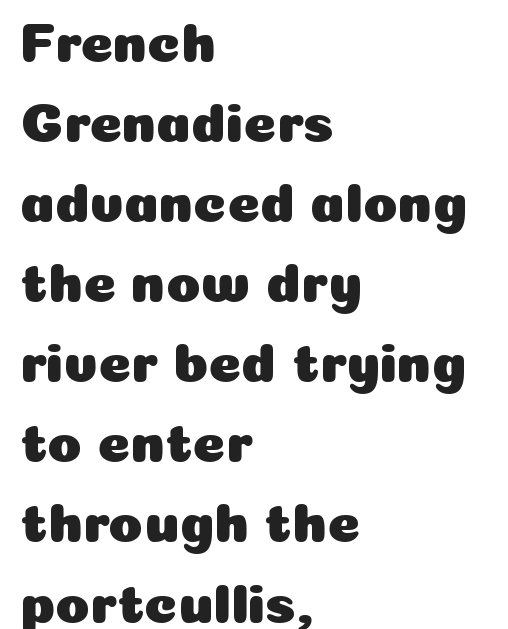
Type without underlining. Short note: letters normally spaced. The block of text has a typical density, with ordinary space between rows. This sample has the flowing, uneven cadence of proportional lettering.
